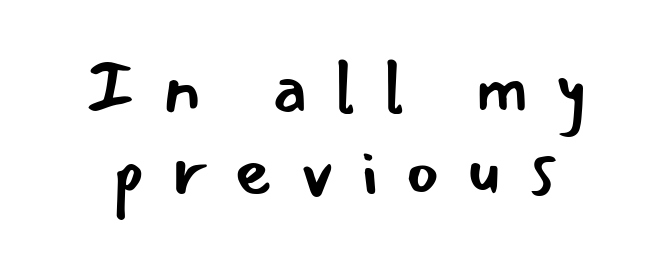
{"serif": "no", "italic": "no", "bold": "no", "weight": "regular", "width": "normal", "stroke_contrast": "low", "x_height": "small", "monospaced": "no", "underline": "no", "align": "center", "line_spacing": "tight", "line_spacing_ratio": 1.11, "letter_spacing": "wide", "letter_spacing_em": 0.35, "glyph_px": 74}
